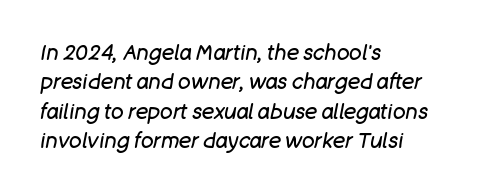
Q: Is the text bold? A: No.
Q: Is the text italic (slanted)? A: Yes, it leans right by about 11 degrees.
Q: Is the text underlined? A: No.
Q: How is the paragraph aligned? A: Left-aligned.
Q: Is the spacing between letters normal or unusually wide? A: Normal.
Q: Is the spacing between lines tight, normal or loose? A: Normal.
